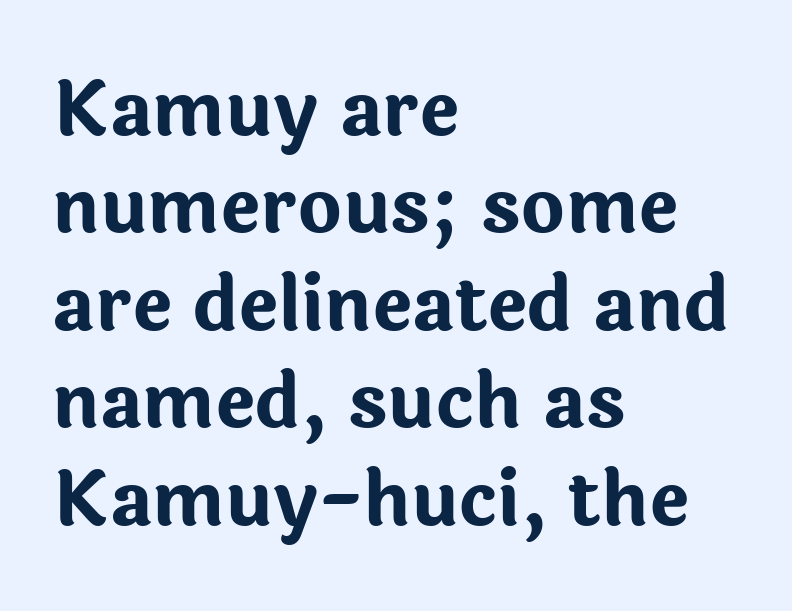
Strokes here are thick enough to call this a true bold. A typesetter would call this zero additional tracking. The passage shown stacks its lines at a standard gap. A typesetter would mark this as roman, not italic. A classic flush-left, rag-right setting is used for this passage.
